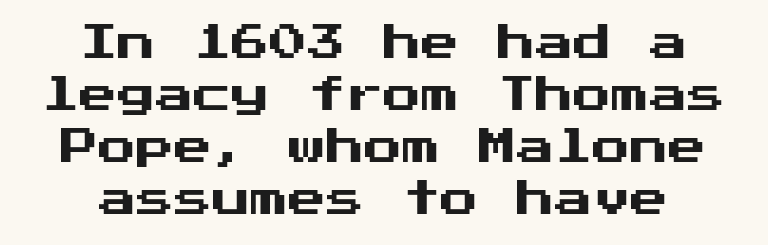
Q: Is the text italic (slanted)? A: No, it is upright.
Q: Is the typeface a serif or a sans-serif typeface? A: Sans-serif.
Q: Is the text underlined? A: No.
Q: How is the paragraph aligned? A: Centered.
Q: Is the spacing between letters normal or unusually wide? A: Normal.
Q: Is the spacing between lines tight, normal or loose? A: Normal.
Q: Width (condensed, normal, or wide)? A: Normal.
Q: Stroke contrast? A: Medium.
Q: x-height? A: Medium.
